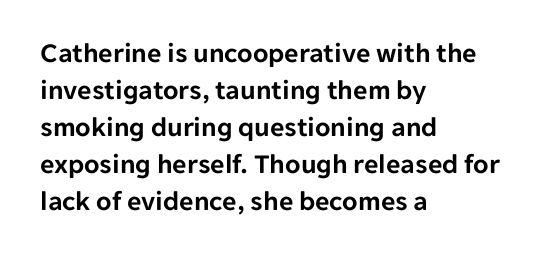
Q: Is the text italic (slanted)? A: No, it is upright.
Q: Is the typeface a serif or a sans-serif typeface? A: Sans-serif.
Q: Is the text underlined? A: No.
Q: How is the paragraph aligned? A: Left-aligned.
Q: Is the spacing between letters normal or unusually wide? A: Normal.
Q: Is the spacing between lines tight, normal or loose? A: Normal.
Q: Width (condensed, normal, or wide)? A: Normal.
Q: Stroke contrast? A: Low.
Q: x-height? A: Medium.
Q: Monospaced? A: No.
